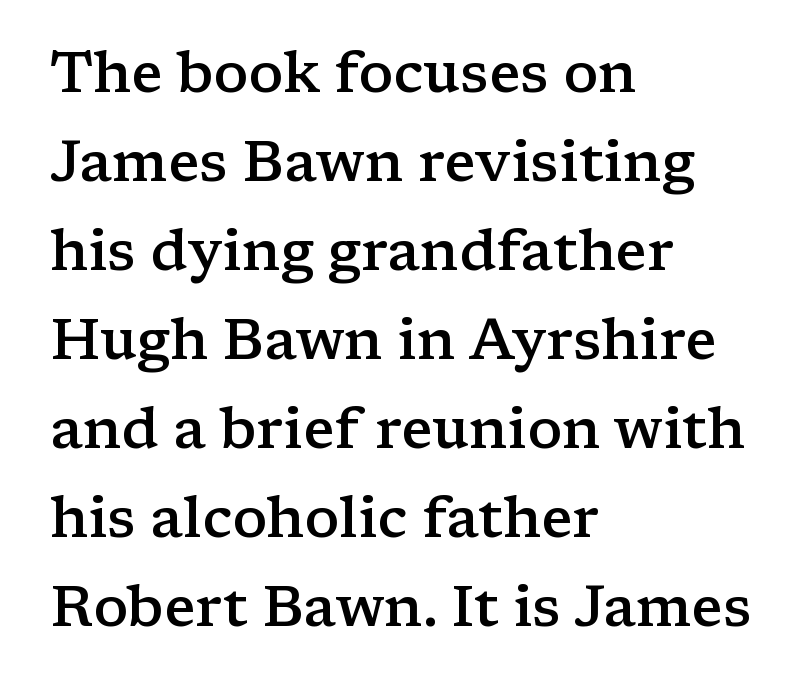
Q: Is the text bold? A: Semi-bold.
Q: Is the text italic (slanted)? A: No, it is upright.
Q: Is the typeface a serif or a sans-serif typeface? A: Serif.
Q: Is the text underlined? A: No.
Q: How is the paragraph aligned? A: Left-aligned.
Q: Is the spacing between letters normal or unusually wide? A: Normal.
Q: Is the spacing between lines tight, normal or loose? A: Normal.
Q: Width (condensed, normal, or wide)? A: Wide.
Q: Stroke contrast? A: Low.
Q: x-height? A: Medium.
Q: Monospaced? A: No.
